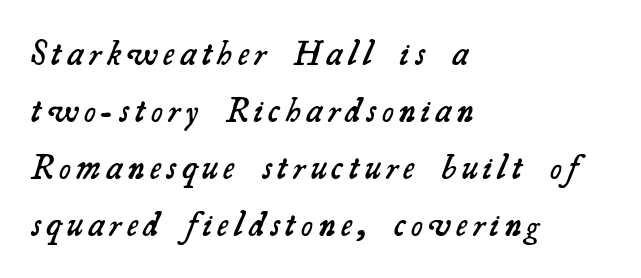
{"serif": "yes", "bold": "semi", "weight": "semibold", "width": "normal", "stroke_contrast": "medium", "x_height": "small", "monospaced": "no", "underline": "no", "align": "left", "line_spacing": "normal", "line_spacing_ratio": 1.63, "glyph_px": 35}
